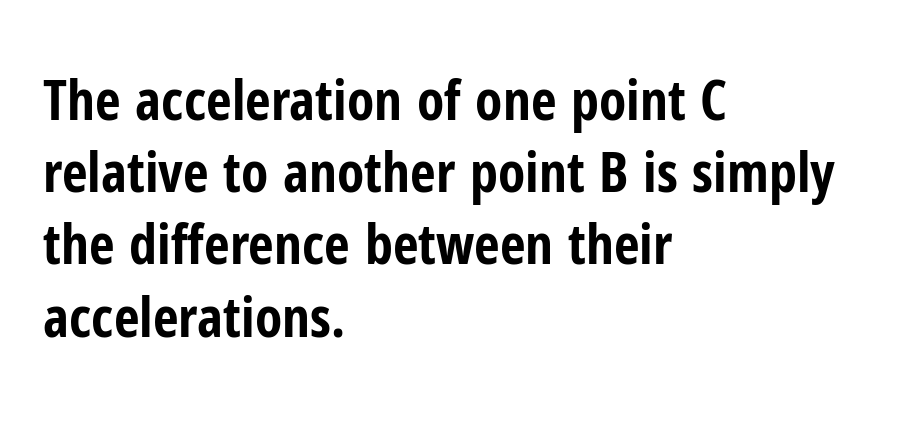
{"serif": "no", "italic": "no", "bold": "yes", "weight": "bold", "width": "condensed", "stroke_contrast": "low", "x_height": "medium", "monospaced": "no", "underline": "no", "align": "left", "line_spacing": "normal", "line_spacing_ratio": 1.29, "letter_spacing": "normal", "letter_spacing_em": 0.0, "glyph_px": 56}
